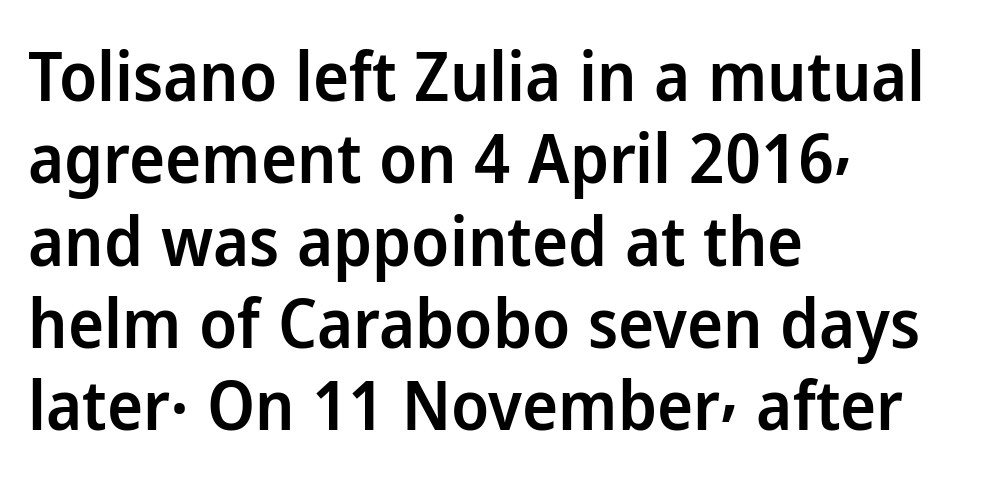
Q: Is the text bold? A: Semi-bold.
Q: Is the text italic (slanted)? A: No, it is upright.
Q: Is the typeface a serif or a sans-serif typeface? A: Sans-serif.
Q: Is the text underlined? A: No.
Q: How is the paragraph aligned? A: Left-aligned.
Q: Is the spacing between letters normal or unusually wide? A: Normal.
Q: Width (condensed, normal, or wide)? A: Normal.
Q: Stroke contrast? A: Low.
Q: x-height? A: Medium.
Q: Monospaced? A: No.
